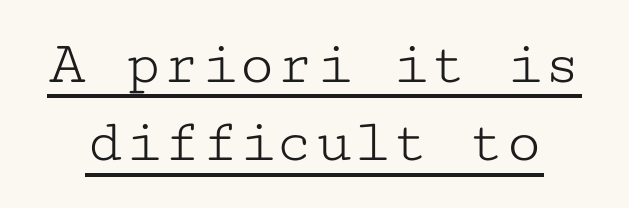
{"serif": "yes", "italic": "no", "bold": "no", "weight": "light", "width": "wide", "stroke_contrast": "low", "x_height": "medium", "monospaced": "yes", "underline": "yes", "line_spacing_ratio": 1.24, "letter_spacing": "normal", "letter_spacing_em": 0.0, "glyph_px": 63}
